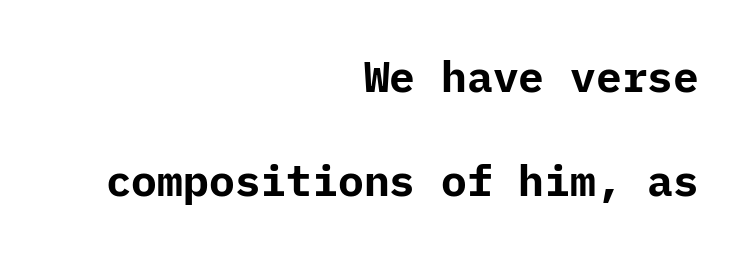
Q: Is the text bold? A: Yes.
Q: Is the text italic (slanted)? A: No, it is upright.
Q: Is the typeface a serif or a sans-serif typeface? A: Sans-serif.
Q: Is the text underlined? A: No.
Q: How is the paragraph aligned? A: Right-aligned.
Q: Is the spacing between letters normal or unusually wide? A: Normal.
Q: Is the spacing between lines tight, normal or loose? A: Loose.
Q: Width (condensed, normal, or wide)? A: Normal.
Q: Stroke contrast? A: Low.
Q: x-height? A: Medium.
